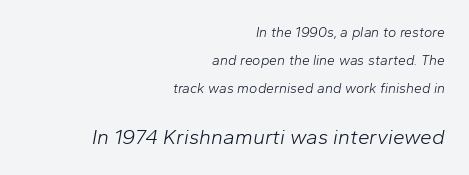
Default kerning and tracking; the words read as compact shapes. The letters in the lower block stand taller than those in the block above. These lines are set flush right with a ragged left edge. The string is rendered with underlining switched off. A typesetter would mark this as italic.
